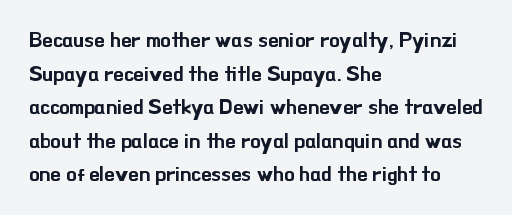
Between one letter and the next there's only the usual sliver of space. The baseline area is clear. Vertically, the passage feels balanced, rows spaced as you'd expect. This sample is left-justified, so line endings fall wherever the words run out.
